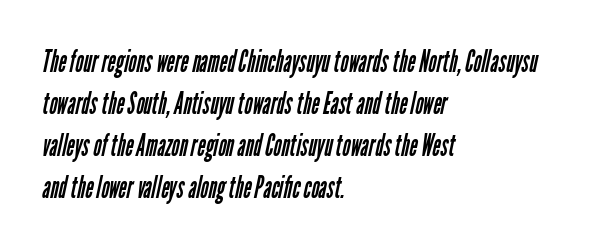
Compared with a typical body face, this is equally light or lighter still. Each letter keeps its own natural width here, so spacing adapts to shape. Examine the stroke ends and you'll find no serifs. What's the leading like? Ordinary, nothing unusual.
